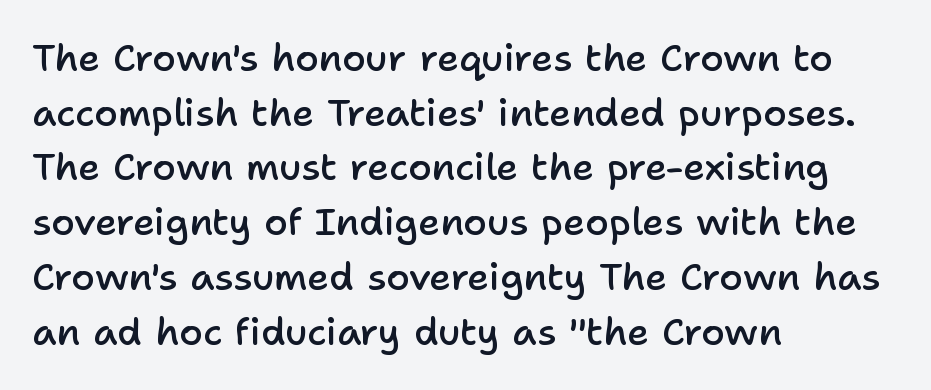
{"serif": "no", "italic": "no", "bold": "semi", "weight": "semibold", "width": "normal", "stroke_contrast": "low", "x_height": "medium", "monospaced": "no", "underline": "no", "align": "left", "line_spacing": "normal", "line_spacing_ratio": 1.44, "letter_spacing": "normal", "letter_spacing_em": 0.0, "glyph_px": 38}
